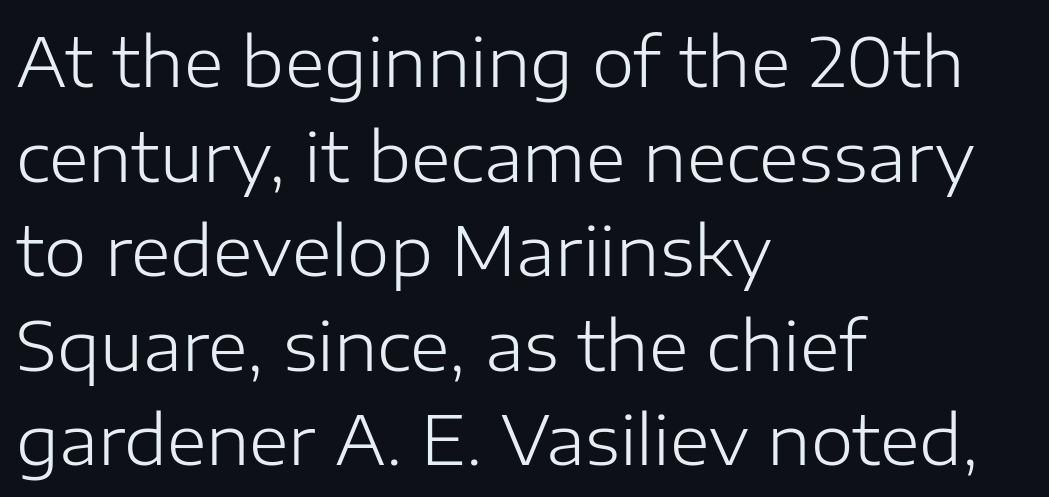
The image shows 68 px light sans-serif type, upright; set left-aligned, normal line spacing (1.39x), normal letter spacing, not underlined; low stroke contrast and a medium x-height.
